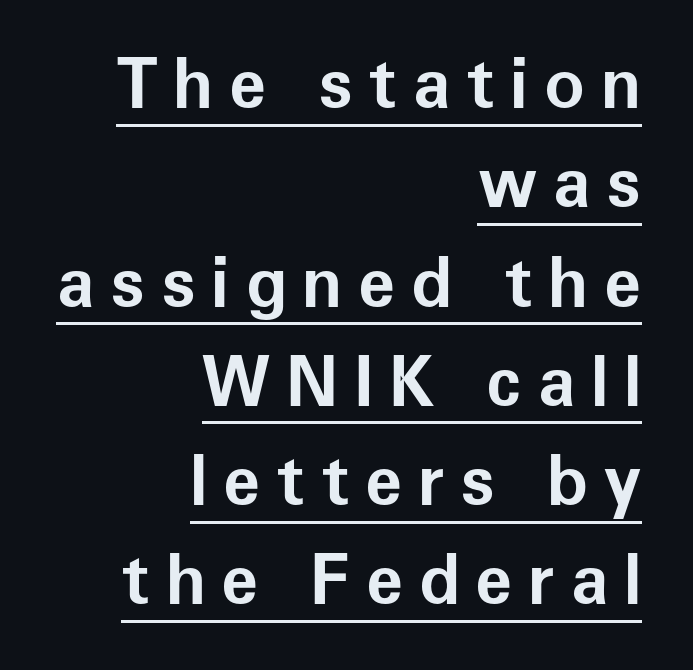
{"serif": "no", "italic": "no", "bold": "yes", "weight": "bold", "width": "normal", "stroke_contrast": "low", "x_height": "medium", "monospaced": "no", "underline": "yes", "align": "right", "line_spacing": "normal", "line_spacing_ratio": 1.46, "letter_spacing": "wide", "letter_spacing_em": 0.23, "glyph_px": 68}
